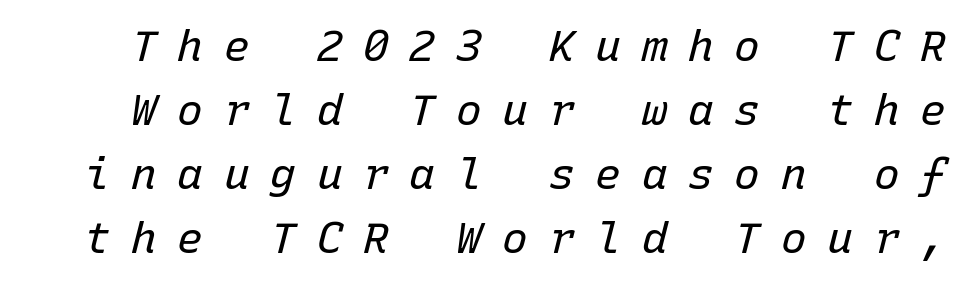
The image shows 43 px regular-weight type, italic (leaning right), monospaced; set normal line spacing (1.49x), unusually wide letter spacing (+0.48 em), not underlined; low stroke contrast and a medium x-height.
